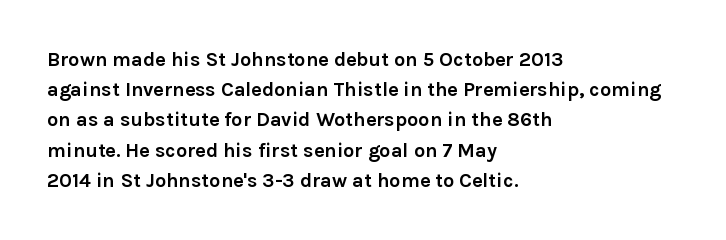
Where is the straight margin? On the left. Between one letter and the next there's only the usual sliver of space. Is there any slant? The stems are plumb. Every letter is thick-stroked: bold, no question.
